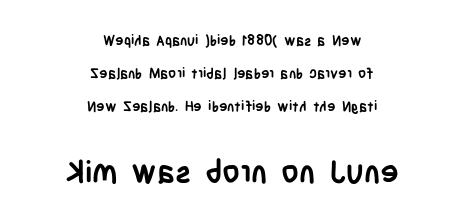
Q: Is the text bold? A: Yes.
Q: Is the text italic (slanted)? A: No, it is upright.
Q: Is the typeface a serif or a sans-serif typeface? A: Sans-serif.
Q: Is the text underlined? A: No.
Q: How is the paragraph aligned? A: Centered.
Q: Is the spacing between letters normal or unusually wide? A: Normal.
Q: Is the spacing between lines tight, normal or loose? A: Loose.
Q: Which block of text is set in a larger size, the first (top) or the second (bottom)? A: The second (bottom) one.
Q: Width (condensed, normal, or wide)? A: Condensed.
Q: Stroke contrast? A: Low.
Q: x-height? A: Large.
Q: Monospaced? A: No.
